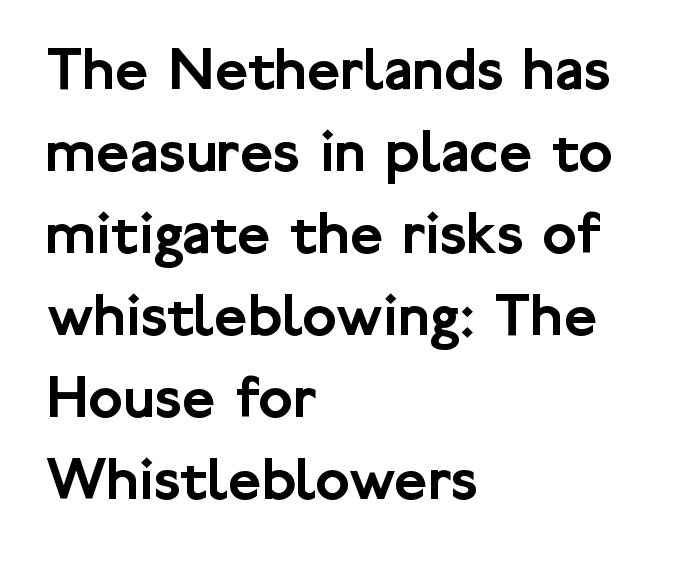
Tracking here is standard; glyphs follow each other at the usual distance. Whoever set this chose a conventional vertical rhythm. Is this a fixed-width face? No — the glyphs have proportional, varying widths. Descender tails drop into unmarked territory. This is roman type, the default non-slanted kind. These lines stack with their left ends in a neat column.
